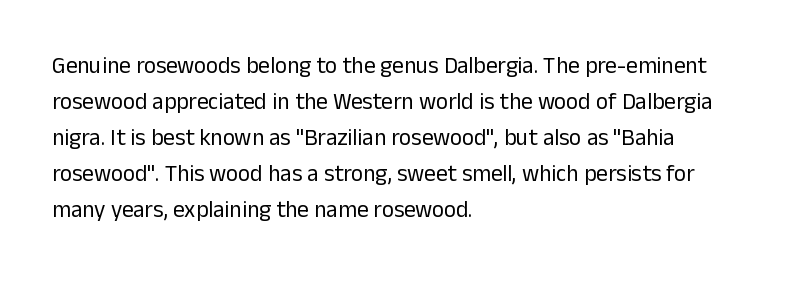
Nothing unusual about the tracking: characters are spaced as the font intends. The typesetter chose a ragged-right arrangement here. Vertical strokes here are truly vertical. In terms of leading, this rendering sits right in the middle.
